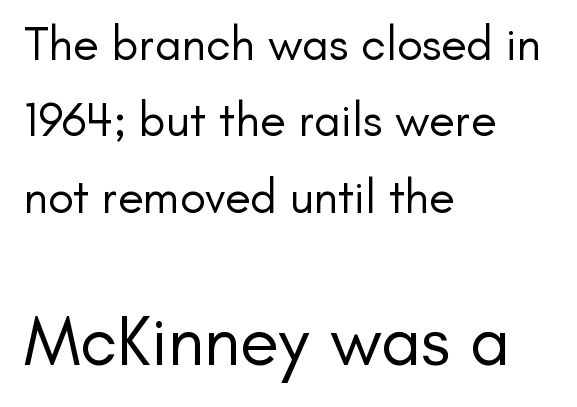
Q: Is the text bold? A: No.
Q: Is the text italic (slanted)? A: No, it is upright.
Q: Is the typeface a serif or a sans-serif typeface? A: Sans-serif.
Q: Is the text underlined? A: No.
Q: How is the paragraph aligned? A: Left-aligned.
Q: Is the spacing between letters normal or unusually wide? A: Normal.
Q: Is the spacing between lines tight, normal or loose? A: Normal.
Q: Which block of text is set in a larger size, the first (top) or the second (bottom)? A: The second (bottom) one.
Q: Width (condensed, normal, or wide)? A: Normal.
Q: Stroke contrast? A: Low.
Q: x-height? A: Small.
Q: Monospaced? A: No.
